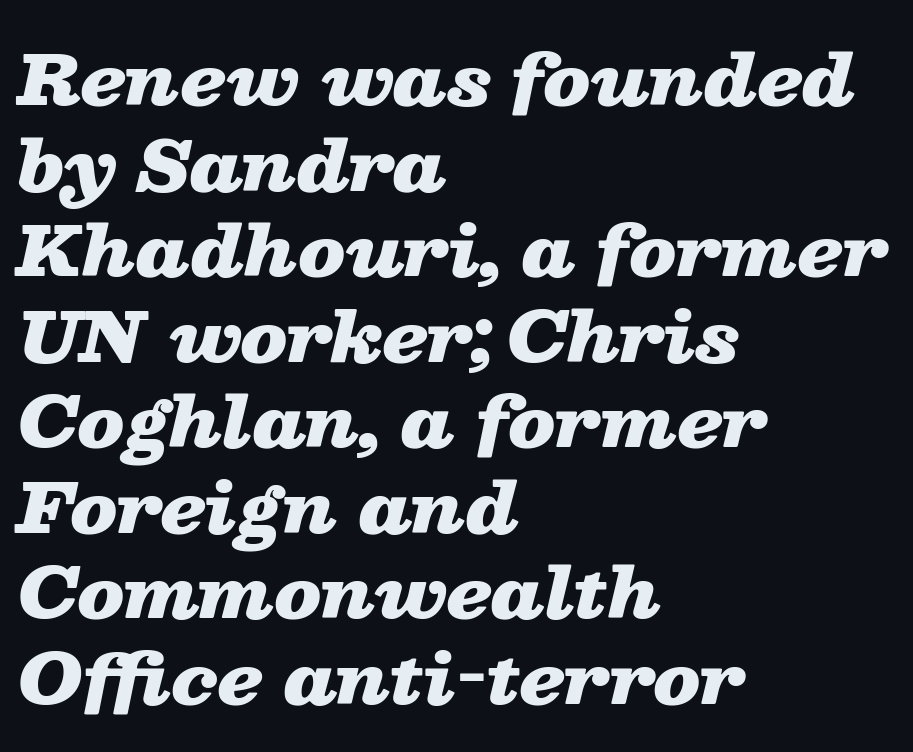
The image shows 69 px heavy, wide type, italic (leaning right); set left-aligned, line spacing 1.24x, normal letter spacing, not underlined; low stroke contrast and a medium x-height.
